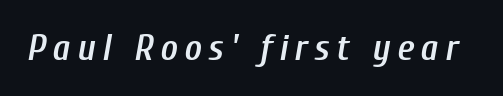
Q: Is the text bold? A: Semi-bold.
Q: Is the text italic (slanted)? A: Yes, it leans right by about 10 degrees.
Q: Is the text underlined? A: No.
Q: Width (condensed, normal, or wide)? A: Condensed.
Q: Stroke contrast? A: Low.
Q: x-height? A: Medium.
Q: Monospaced? A: No.
